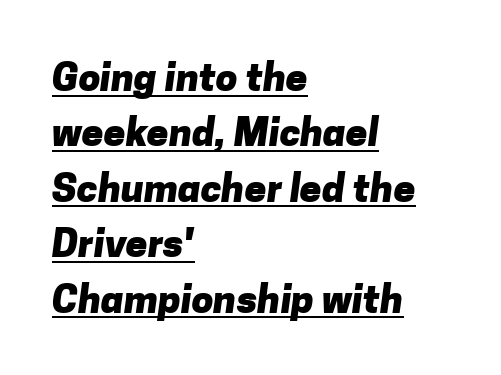
The image shows 39 px heavy sans-serif type; set left-aligned, normal line spacing (1.42x), normal letter spacing, underlined; low stroke contrast and a medium x-height.
